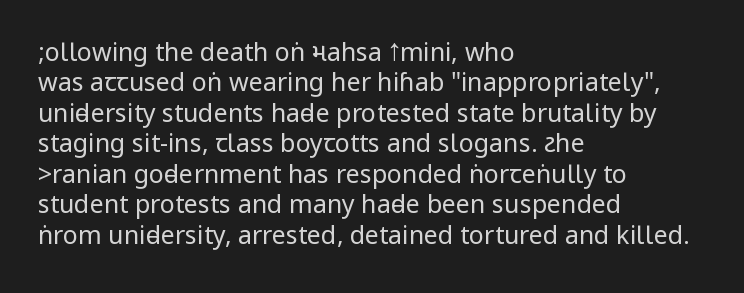
{"italic": "no", "bold": "no", "underline": "no", "align": "left", "line_spacing_ratio": 1.22, "letter_spacing": "normal", "letter_spacing_em": 0.0, "glyph_px": 25}
